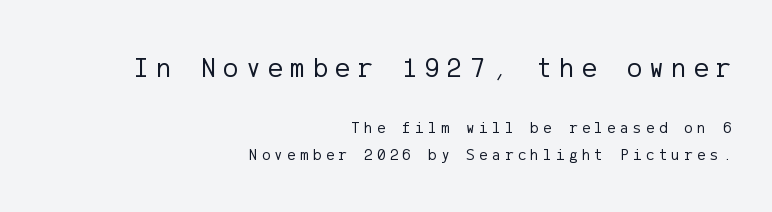
Unlike italic type, these characters show no tilt at all. Rule under the text: the space is simply empty. Honestly, the letter spacing is so wide it's the main thing you notice. Visually, the top section dominates because its glyphs are scaled up. Stroke thickness stays within the range of a standard reading face or lighter.
